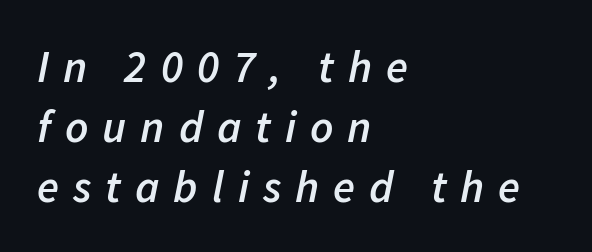
Q: Is the text bold? A: Semi-bold.
Q: Is the text italic (slanted)? A: Yes, it leans right by about 11 degrees.
Q: Is the text underlined? A: No.
Q: How is the paragraph aligned? A: Left-aligned.
Q: Is the spacing between letters normal or unusually wide? A: Unusually wide.
Q: Is the spacing between lines tight, normal or loose? A: Normal.
Q: Width (condensed, normal, or wide)? A: Normal.
Q: Stroke contrast? A: Low.
Q: x-height? A: Medium.
Q: Monospaced? A: No.
